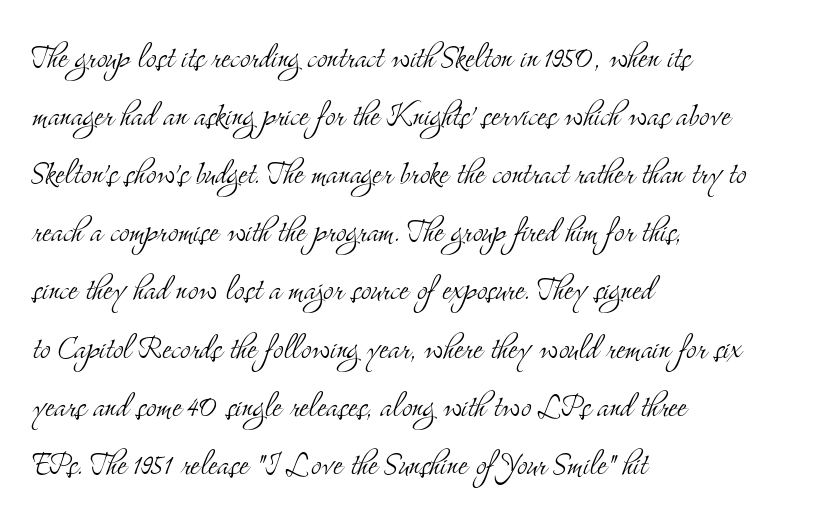
Q: Is the text bold? A: No.
Q: Is the text italic (slanted)? A: Yes.
Q: Is the typeface a serif or a sans-serif typeface? A: Serif.
Q: Is the text underlined? A: No.
Q: How is the paragraph aligned? A: Left-aligned.
Q: Is the spacing between letters normal or unusually wide? A: Normal.
Q: Is the spacing between lines tight, normal or loose? A: Normal.
Q: Width (condensed, normal, or wide)? A: Condensed.
Q: Stroke contrast? A: Medium.
Q: x-height? A: Small.
Q: Monospaced? A: No.
